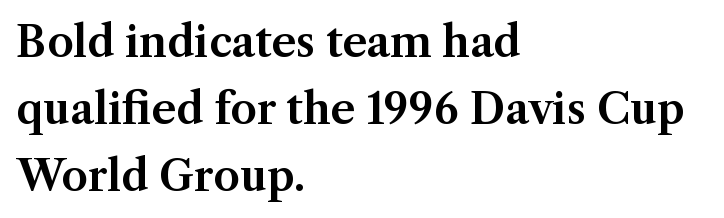
Small tapered or slab feet sit at the stroke ends, so this counts as serif. Italic: no, the glyphs are upright roman. Regular leading. Alignment: flush left. Does extra space separate the letters? No, they use regular spacing. Each row of text sits above clean, open space.
